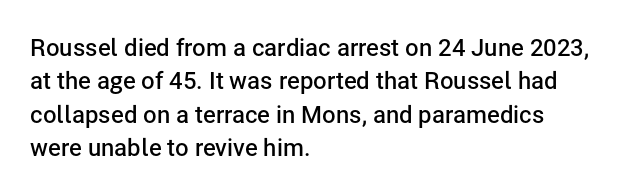
Q: Is the text bold? A: Semi-bold.
Q: Is the text italic (slanted)? A: No, it is upright.
Q: Is the text underlined? A: No.
Q: How is the paragraph aligned? A: Left-aligned.
Q: Is the spacing between letters normal or unusually wide? A: Normal.
Q: Is the spacing between lines tight, normal or loose? A: Normal.
